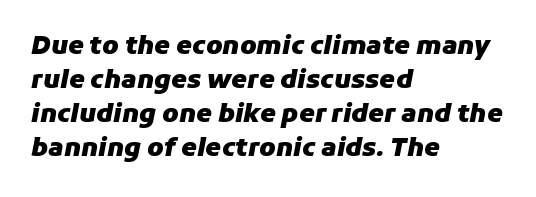
Q: Is the text bold? A: Yes.
Q: Is the text italic (slanted)? A: Yes, it leans right by about 11 degrees.
Q: Is the text underlined? A: No.
Q: How is the paragraph aligned? A: Left-aligned.
Q: Is the spacing between letters normal or unusually wide? A: Normal.
Q: Is the spacing between lines tight, normal or loose? A: Normal.
